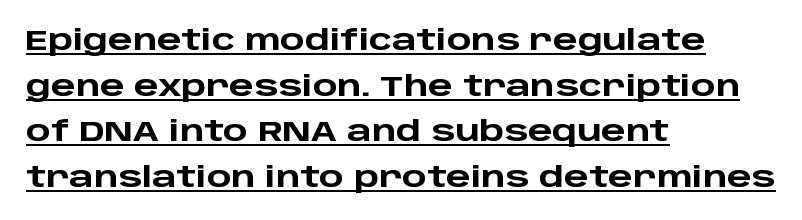
Notice how descenders clear the ascenders below comfortably — that's standard leading. Is this a fixed-width face? No — the glyphs have proportional, varying widths. The lettering stays uniformly vertical, giving the passage a roman look. If you drew a ruler down the left edge, every line would touch it.
